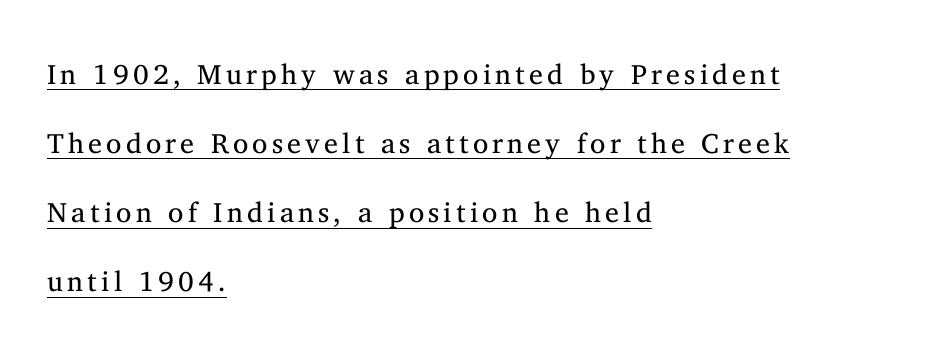
Is this a sans? No — the strokes have serifs. The passage is arranged the way most books set body copy — flush left. Heaviness? Minimal to ordinary, like unemphasized prose. Characters remain perfectly vertical along every line. Note the varied advance widths — an 'i' is clearly narrower than an 'm'. Notice how a bar underscores the lettering throughout.
